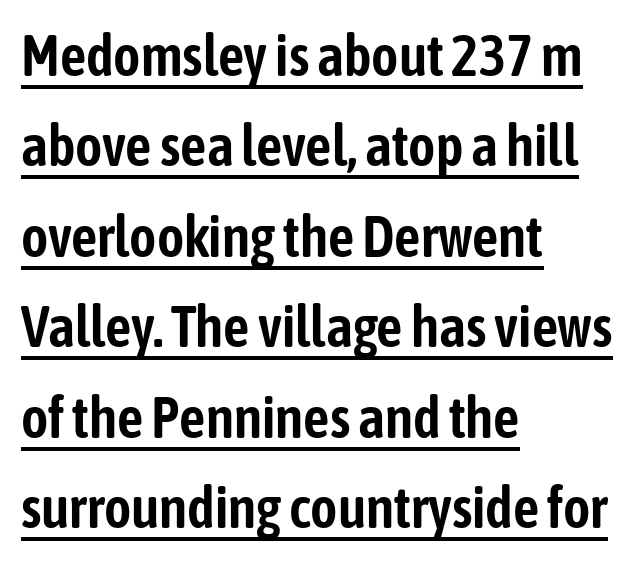
{"serif": "no", "italic": "no", "width": "condensed", "stroke_contrast": "low", "x_height": "medium", "monospaced": "no", "underline": "yes", "align": "left", "line_spacing": "normal", "line_spacing_ratio": 1.56, "letter_spacing": "normal", "letter_spacing_em": 0.0, "glyph_px": 58}
